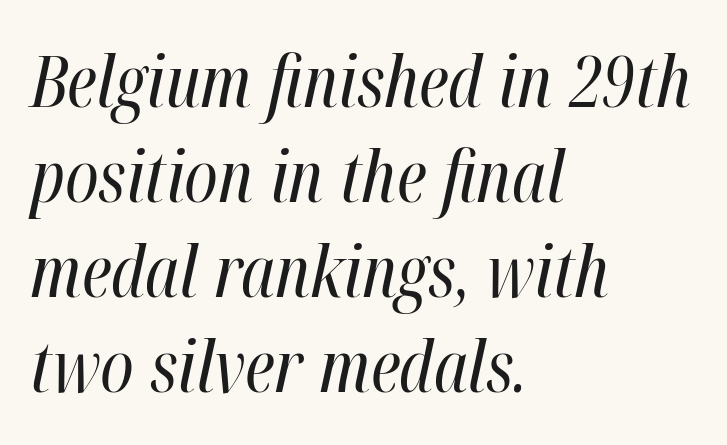
{"italic": "yes", "lean": "right", "slant_degrees": 12, "bold": "no", "weight": "regular", "width": "condensed", "stroke_contrast": "high", "x_height": "medium", "monospaced": "no", "underline": "no", "align": "left", "line_spacing": "normal", "line_spacing_ratio": 1.32, "letter_spacing": "normal", "letter_spacing_em": 0.0, "glyph_px": 72}
